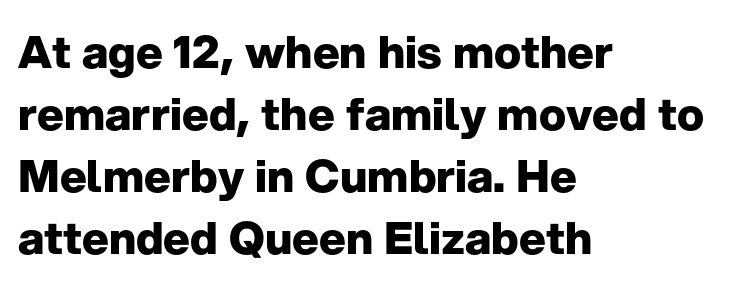
A typesetter would call this leading conventional body-copy spacing. Clear beneath every line of the passage. Is the type bold? Yes — the strokes are clearly thick and heavy. This sample uses a sans-serif face. The letters sit at their default tracking, neither squeezed nor spread.
